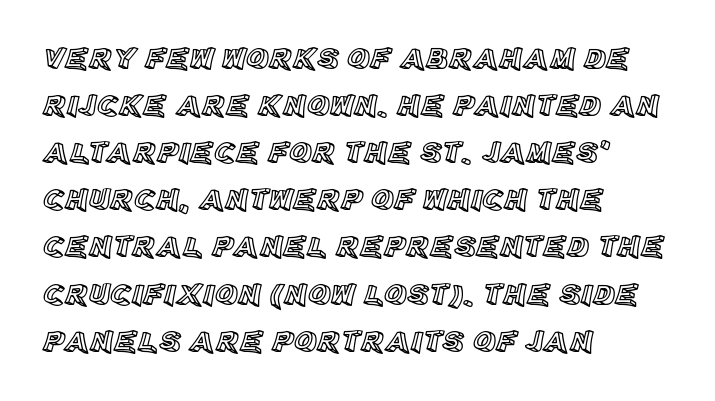
{"width": "normal", "x_height": "large", "monospaced": "no", "underline": "no", "align": "left", "line_spacing": "normal", "line_spacing_ratio": 1.52, "letter_spacing": "normal", "letter_spacing_em": 0.0, "glyph_px": 31}
